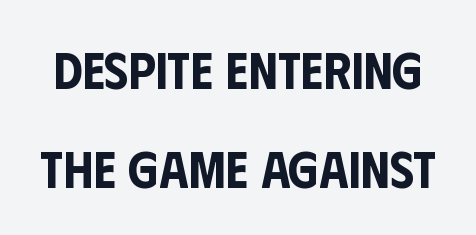
{"serif": "no", "italic": "no", "width": "condensed", "stroke_contrast": "low", "x_height": "large", "monospaced": "no", "underline": "no", "line_spacing": "loose", "line_spacing_ratio": 1.91, "letter_spacing": "normal", "letter_spacing_em": 0.0, "glyph_px": 52}
